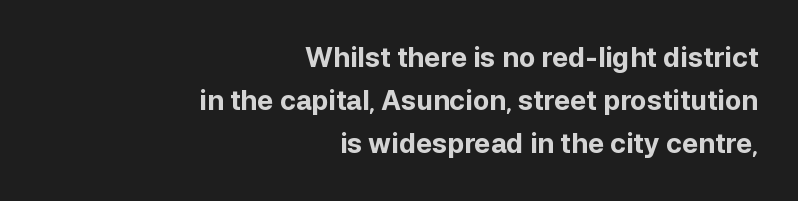
These lines stack with their right ends in a neat column. Ascenders rise straight up at ninety degrees. Compared with an ordinary text face, these strokes are far heavier — a full bold. The type is set solid horizontally, with unmodified tracking. Each new line begins a customary step beneath the previous one.
